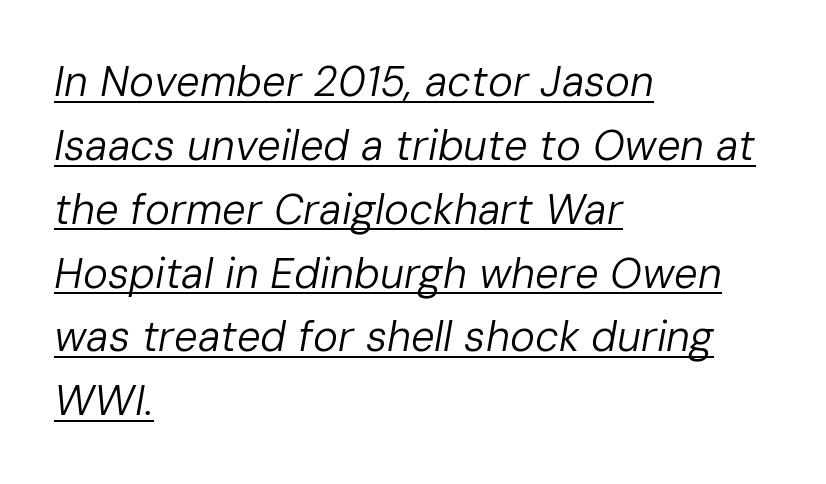
The image shows 42 px regular-weight type, italic (leaning right); set left-aligned, normal line spacing (1.52x), normal letter spacing, underlined; low stroke contrast and a medium x-height.
